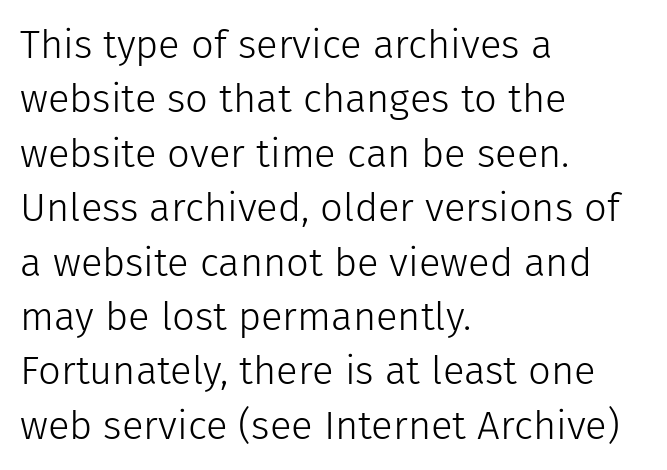
The image shows 40 px light sans-serif type, upright; set left-aligned, normal line spacing (1.36x), normal letter spacing, not underlined; low stroke contrast and a medium x-height.
